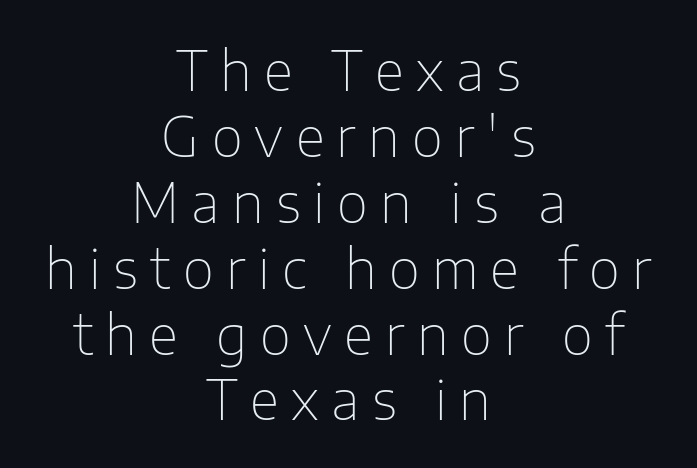
{"serif": "no", "italic": "no", "bold": "no", "weight": "thin", "width": "normal", "stroke_contrast": "low", "x_height": "medium", "monospaced": "no", "underline": "no", "align": "center", "line_spacing_ratio": 1.22, "letter_spacing": "wide", "letter_spacing_em": 0.23, "glyph_px": 54}
